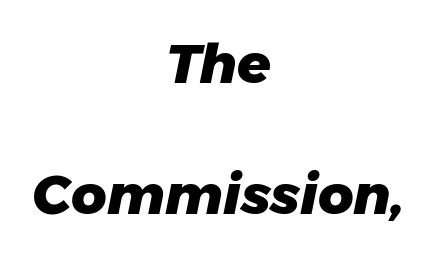
Reading down the column, the eye jumps a long way to each next line. Observe the ordinary spacing: letters are neighbours, not strangers. This is heavy type, rendered in bold. The space directly below the letters is spotless.
